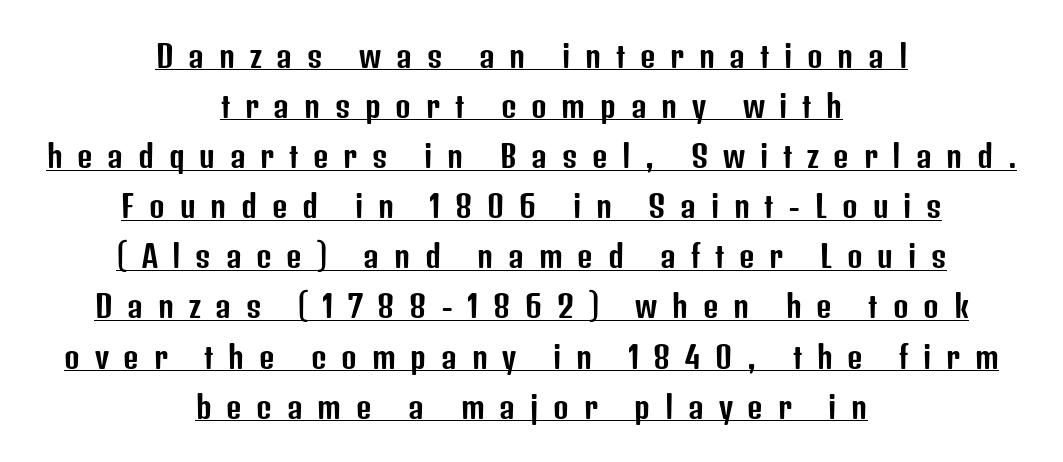
Q: Is the text italic (slanted)? A: No, it is upright.
Q: Is the typeface a serif or a sans-serif typeface? A: Sans-serif.
Q: Is the text underlined? A: Yes.
Q: How is the paragraph aligned? A: Centered.
Q: Is the spacing between letters normal or unusually wide? A: Unusually wide.
Q: Is the spacing between lines tight, normal or loose? A: Normal.
Q: Width (condensed, normal, or wide)? A: Condensed.
Q: Stroke contrast? A: Low.
Q: x-height? A: Medium.
Q: Monospaced? A: No.
